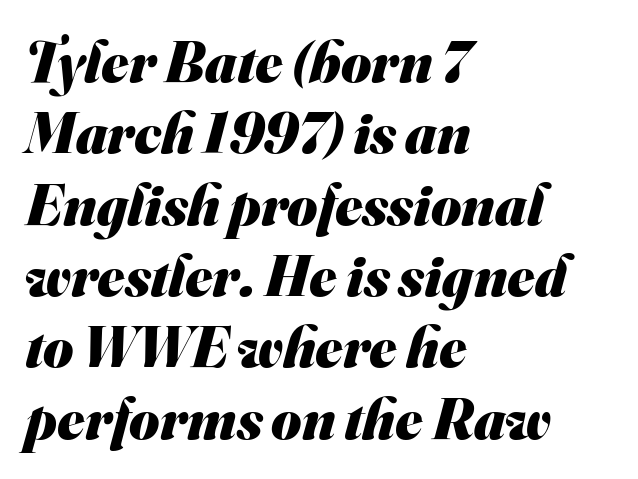
Q: Is the text bold? A: Yes.
Q: Is the typeface a serif or a sans-serif typeface? A: Sans-serif.
Q: Is the text underlined? A: No.
Q: How is the paragraph aligned? A: Left-aligned.
Q: Is the spacing between letters normal or unusually wide? A: Normal.
Q: Width (condensed, normal, or wide)? A: Normal.
Q: Stroke contrast? A: Medium.
Q: x-height? A: Small.
Q: Monospaced? A: No.
